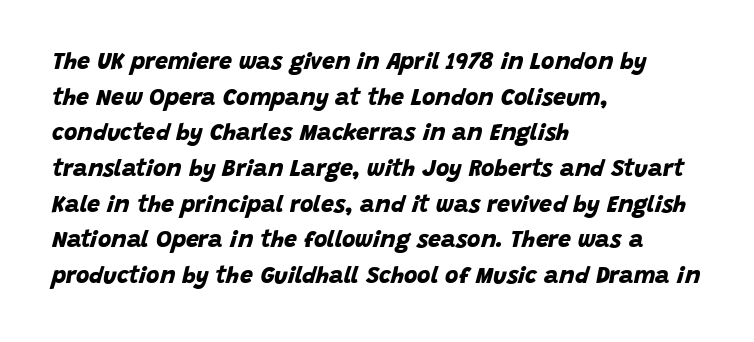
Q: Is the text bold? A: Yes.
Q: Is the text underlined? A: No.
Q: How is the paragraph aligned? A: Left-aligned.
Q: Is the spacing between letters normal or unusually wide? A: Normal.
Q: Is the spacing between lines tight, normal or loose? A: Normal.
